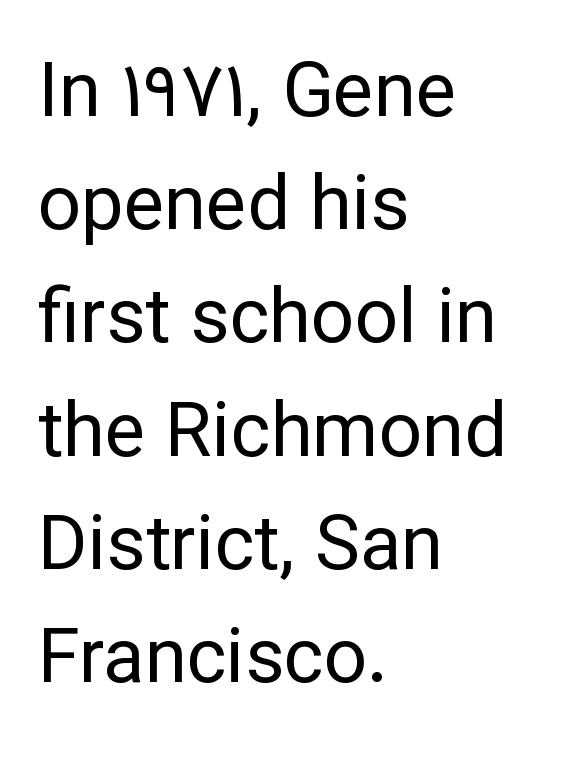
Between one letter and the next there's only the usual sliver of space. The typeface has the unassuming heft of standard copy or less. The text was rendered using a sans face with plain stroke endings. The designer left line spacing at the default. Note the varied advance widths — an 'i' is clearly narrower than an 'm'. Rendered with straight, roman letterforms.
